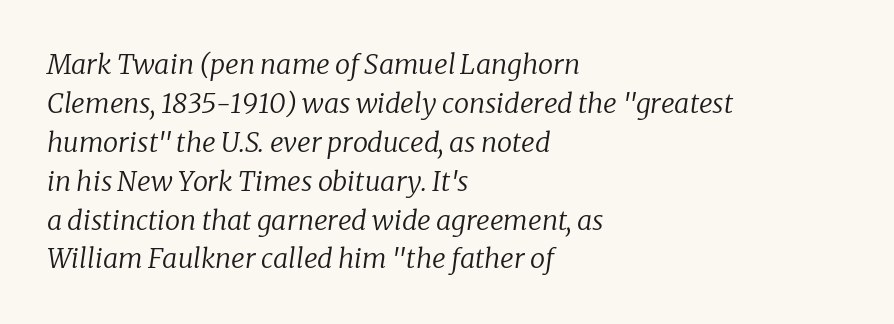
{"italic": "yes", "lean": "right", "slant_degrees": 8, "bold": "no", "underline": "no", "align": "left", "line_spacing": "normal", "line_spacing_ratio": 1.44, "letter_spacing": "normal", "letter_spacing_em": 0.0, "glyph_px": 27}
